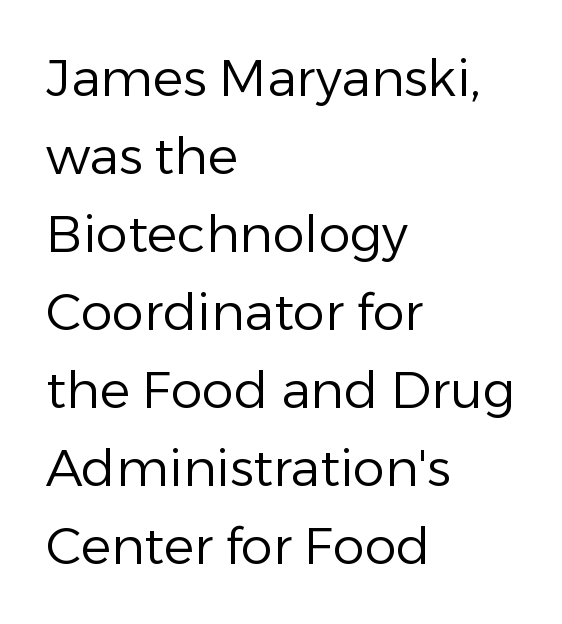
Stems and bowls with no extra thickness — not bold. Underline: absent. Where is the straight margin? On the left. The text was rendered using a sans face with plain stroke endings. Upright lettering throughout.
